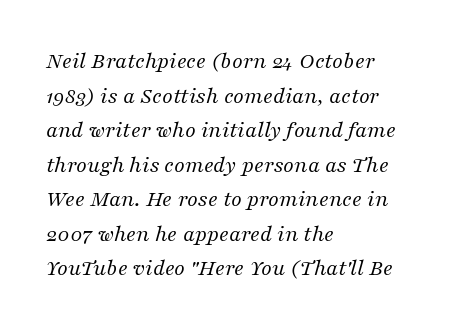
{"italic": "yes", "lean": "right", "slant_degrees": 16, "bold": "no", "underline": "no", "align": "left", "line_spacing": "normal", "line_spacing_ratio": 1.44, "letter_spacing": "normal", "letter_spacing_em": 0.0, "glyph_px": 24}
